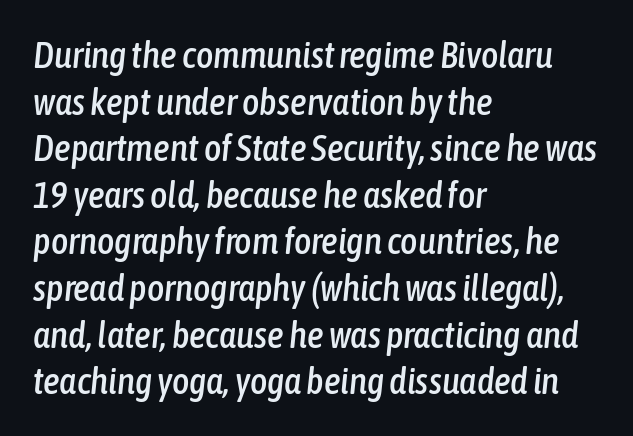
The image shows 37 px condensed type, italic (leaning right); set left-aligned, normal line spacing (1.26x), normal letter spacing, not underlined; low stroke contrast and a medium x-height.
